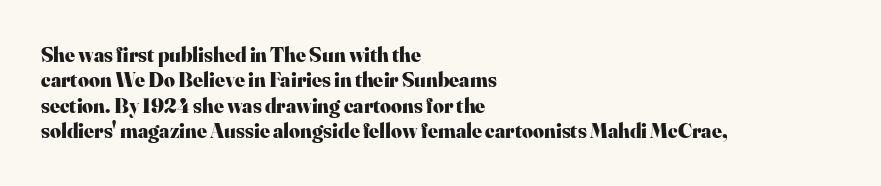
The gaps between neighbouring characters are ordinary and unremarkable. Heavy, bold letterforms. Posture: straight, roman, zero tilt. Caption: multi-line text, flush left, ragged right. Clear beneath every line of the passage.
